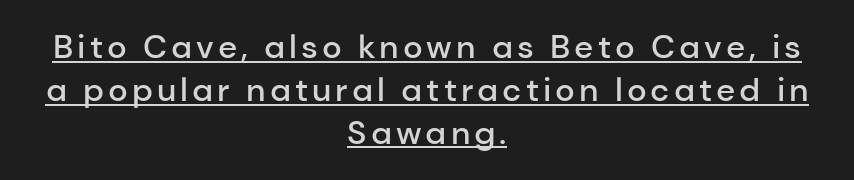
The image shows 33 px semibold sans-serif type, upright; set centered, normal line spacing (1.3x), underlined; low stroke contrast and a medium x-height.
